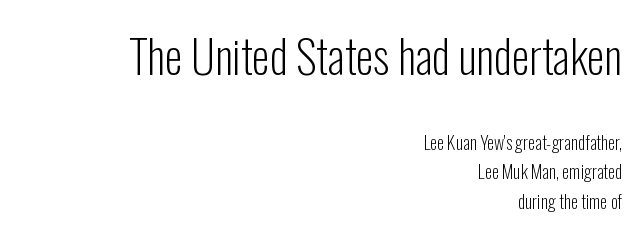
{"serif": "no", "italic": "no", "bold": "no", "weight": "light", "width": "condensed", "stroke_contrast": "low", "x_height": "medium", "monospaced": "no", "underline": "no", "align": "right", "line_spacing": "normal", "line_spacing_ratio": 1.64, "letter_spacing": "normal", "letter_spacing_em": 0.0, "larger_block": "first", "size_ratio": 2.5, "glyph_px": 45}
